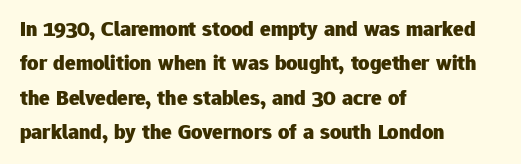
Q: Is the text bold? A: Yes.
Q: Is the text italic (slanted)? A: No, it is upright.
Q: Is the text underlined? A: No.
Q: How is the paragraph aligned? A: Left-aligned.
Q: Is the spacing between letters normal or unusually wide? A: Normal.
Q: Is the spacing between lines tight, normal or loose? A: Normal.
